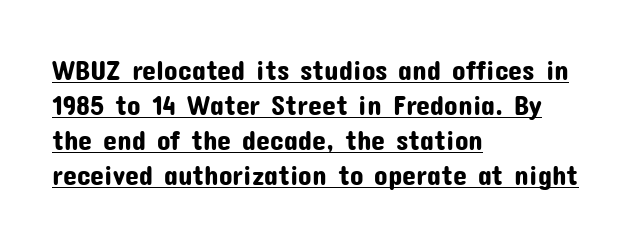
This sample uses an upright cut, with every glyph sitting square on the baseline. Reading down the column, the eye jumps a familiar distance to each next line. The face used here is rendered with its standard letterfit. Line starts are locked; line ends wander. Notice how a bar underscores the lettering throughout. The passage shown is typed in a proportional face where columns would drift.
